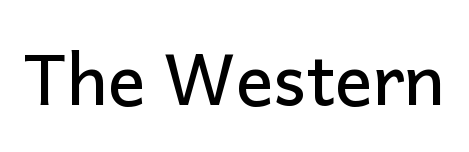
{"serif": "no", "italic": "no", "width": "normal", "stroke_contrast": "low", "x_height": "medium", "monospaced": "no", "underline": "no", "letter_spacing": "normal", "letter_spacing_em": 0.0, "glyph_px": 70}
